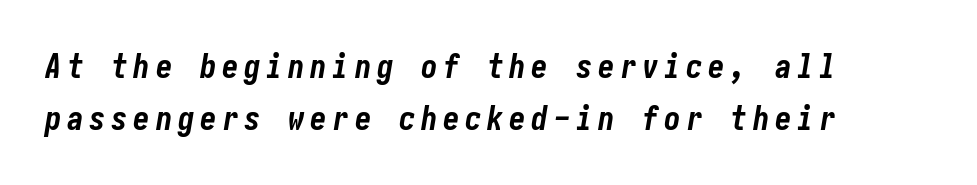
Q: Is the text bold? A: Yes.
Q: Is the text italic (slanted)? A: Yes, it leans right by about 10 degrees.
Q: Is the text underlined? A: No.
Q: How is the paragraph aligned? A: Left-aligned.
Q: Is the spacing between lines tight, normal or loose? A: Normal.
Q: Width (condensed, normal, or wide)? A: Condensed.
Q: Stroke contrast? A: Low.
Q: x-height? A: Medium.
